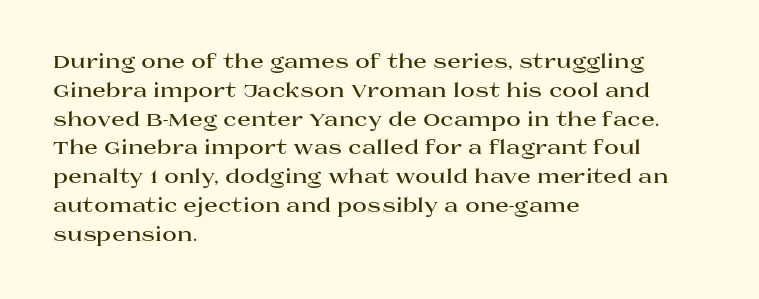
Q: Is the text bold? A: Yes.
Q: Is the text italic (slanted)? A: No, it is upright.
Q: Is the text underlined? A: No.
Q: How is the paragraph aligned? A: Left-aligned.
Q: Is the spacing between letters normal or unusually wide? A: Normal.
Q: Is the spacing between lines tight, normal or loose? A: Normal.
